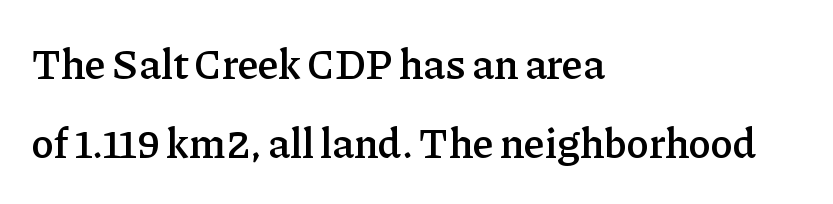
{"serif": "yes", "italic": "no", "bold": "semi", "weight": "semibold", "width": "normal", "stroke_contrast": "low", "x_height": "medium", "monospaced": "no", "underline": "no", "align": "left", "line_spacing_ratio": 1.88, "letter_spacing": "normal", "letter_spacing_em": 0.0, "glyph_px": 42}
